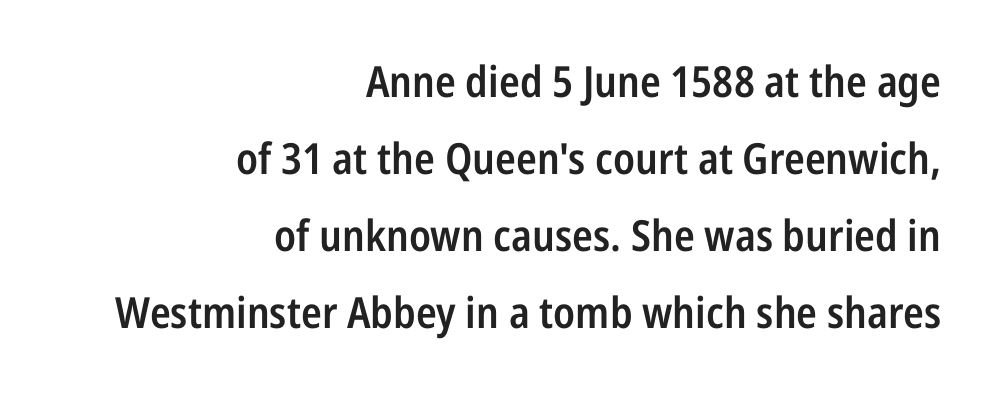
{"serif": "no", "italic": "no", "bold": "semi", "weight": "semibold", "width": "condensed", "stroke_contrast": "low", "x_height": "medium", "monospaced": "no", "underline": "no", "align": "right", "line_spacing_ratio": 1.79, "letter_spacing": "normal", "letter_spacing_em": 0.0, "glyph_px": 43}
